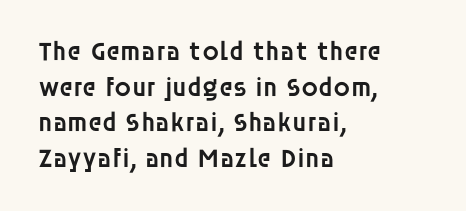
Q: Is the text bold? A: Semi-bold.
Q: Is the text italic (slanted)? A: No, it is upright.
Q: Is the text underlined? A: No.
Q: How is the paragraph aligned? A: Left-aligned.
Q: Is the spacing between letters normal or unusually wide? A: Normal.
Q: Is the spacing between lines tight, normal or loose? A: Normal.
